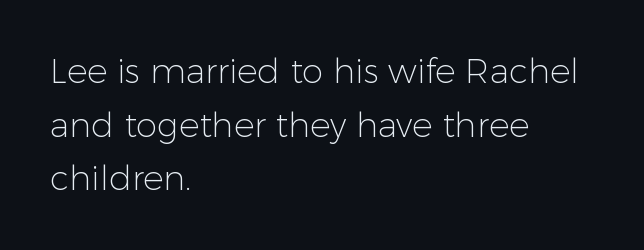
The image shows 34 px light sans-serif type, upright; set left-aligned, normal line spacing (1.58x), normal letter spacing, not underlined; low stroke contrast and a medium x-height.
